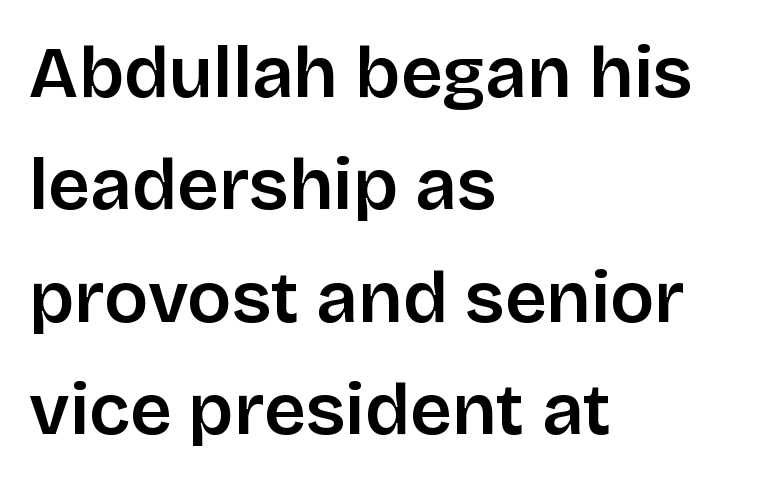
The image shows 73 px sans-serif type, upright; set left-aligned, normal line spacing (1.54x), normal letter spacing, not underlined; low stroke contrast and a large x-height.
